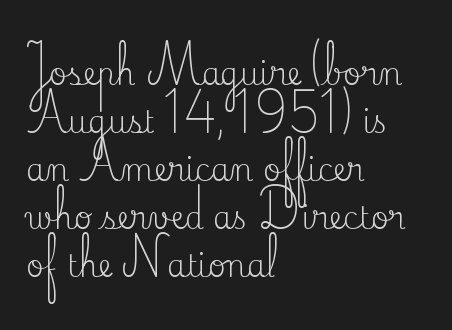
Students, note that the glyphs here touch the page at normal intervals. Unmarked baselines from the first word to the last. Posture: vertical. The passage shown stacks its lines at a standard gap.
